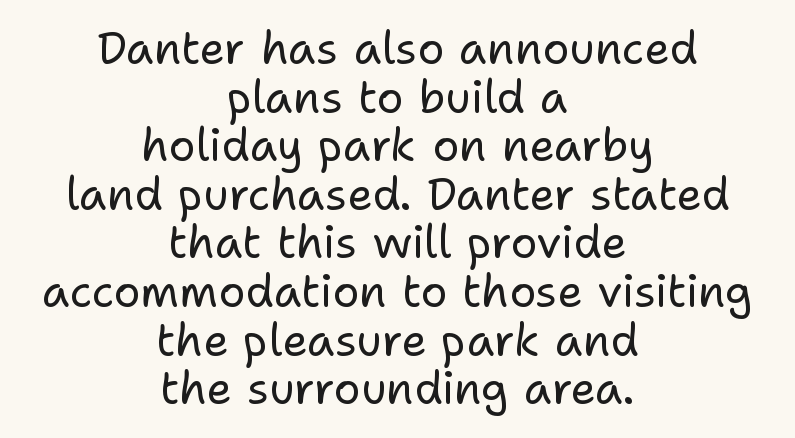
{"serif": "no", "italic": "no", "bold": "no", "weight": "regular", "width": "normal", "stroke_contrast": "low", "x_height": "medium", "monospaced": "no", "underline": "no", "align": "center", "line_spacing": "tight", "line_spacing_ratio": 1.08, "letter_spacing": "normal", "letter_spacing_em": 0.0, "glyph_px": 45}
